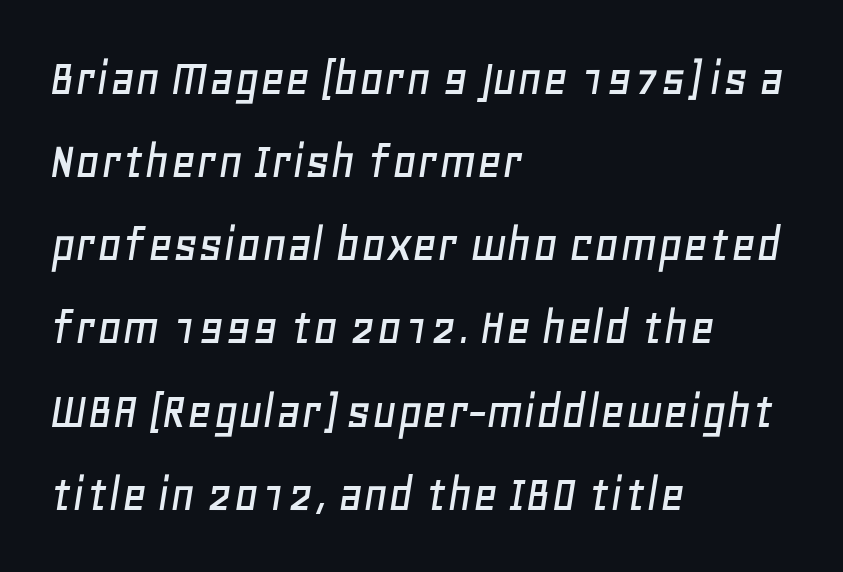
{"italic": "yes", "lean": "right", "slant_degrees": 11, "width": "normal", "stroke_contrast": "low", "x_height": "large", "monospaced": "no", "underline": "no", "align": "left", "line_spacing": "normal", "line_spacing_ratio": 1.54, "letter_spacing": "normal", "letter_spacing_em": 0.0, "glyph_px": 54}
